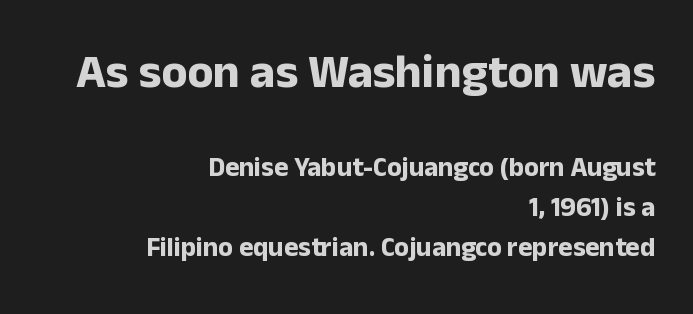
The image shows 48 px bold sans-serif type, upright; set right-aligned, normal line spacing (1.49x), normal letter spacing, not underlined; the first (top) block is 1.78x larger; low stroke contrast and a medium x-height.
